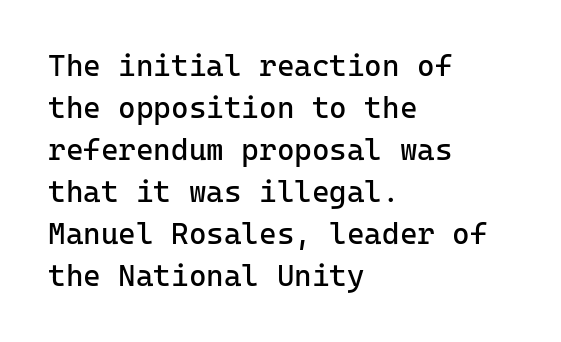
The image shows 30 px regular-weight sans-serif type, upright, monospaced; set left-aligned, normal line spacing (1.4x), normal letter spacing, not underlined; low stroke contrast and a medium x-height.
